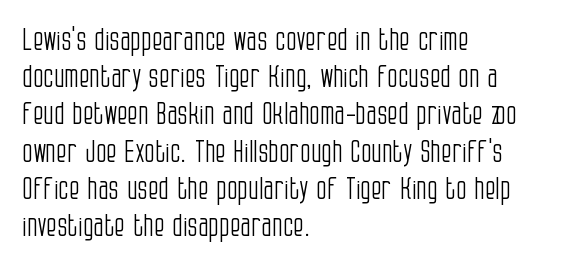
{"serif": "no", "italic": "no", "bold": "no", "weight": "light", "width": "condensed", "stroke_contrast": "low", "x_height": "large", "monospaced": "no", "underline": "no", "align": "left", "line_spacing_ratio": 1.2, "letter_spacing": "normal", "letter_spacing_em": 0.0, "glyph_px": 31}
